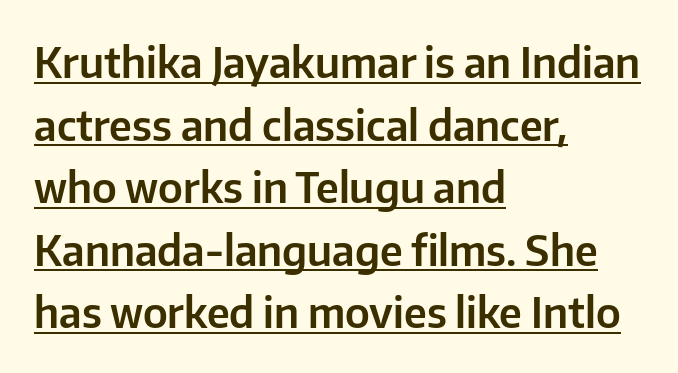
Observe the ordinary spacing: letters are neighbours, not strangers. No feet cap the strokes, marking this as sans-serif type. Students, observe: this is what conventionally led text looks like. Compared with undecorated copy, this sample adds a rule below the words. Character widths vary here, with narrow letters taking less room than wide ones.
